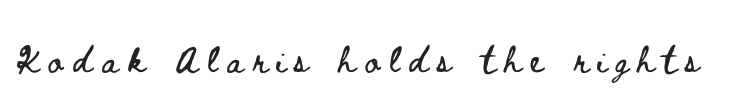
The image shows 34 px wide type; set unusually wide letter spacing (+0.27 em), not underlined; low stroke contrast and a small x-height.
